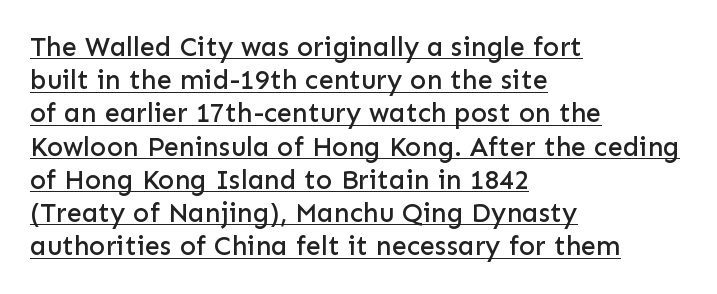
Glance below the letters and you will spot a drawn line. A roman cut, with each character standing at attention. These lines keep a tight, regular rhythm from letter to letter. Notice how the passage keeps a crisp vertical edge on the left only.
